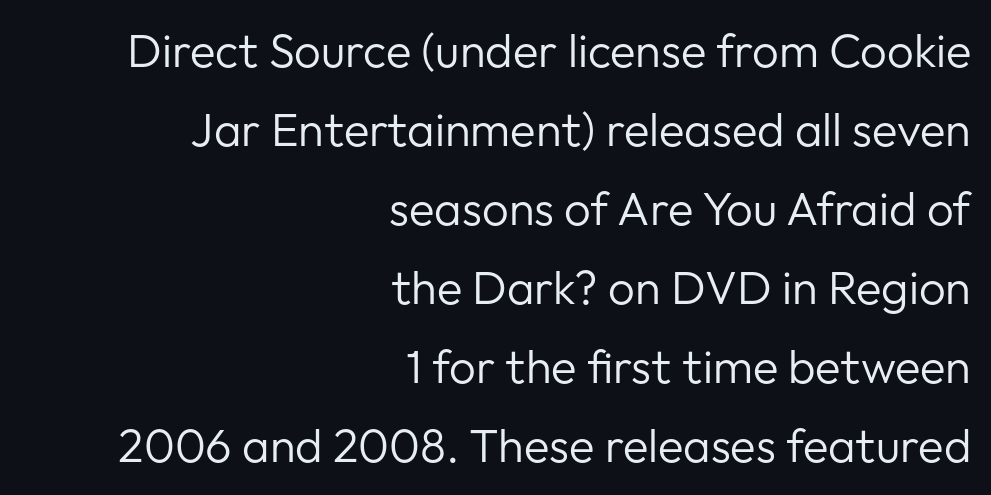
{"serif": "no", "italic": "no", "bold": "no", "weight": "regular", "width": "normal", "stroke_contrast": "low", "x_height": "medium", "monospaced": "no", "underline": "no", "align": "right", "line_spacing": "normal", "line_spacing_ratio": 1.68, "letter_spacing": "normal", "letter_spacing_em": 0.0, "glyph_px": 47}
